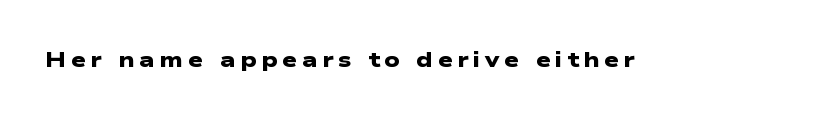
{"bold": "yes", "underline": "no", "letter_spacing": "wide", "letter_spacing_em": 0.22, "glyph_px": 21}
